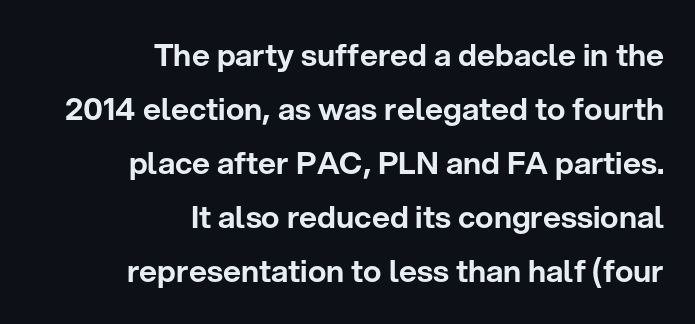
Caption: standard tracking, unaltered. The gap between lines stays unmarked. The rendering shows plain stroke endings on the letterforms — a sans-serif design. Which margin do the lines hug? The right one — the left edge is uneven. The typography opts for an upright posture over an oblique one.
